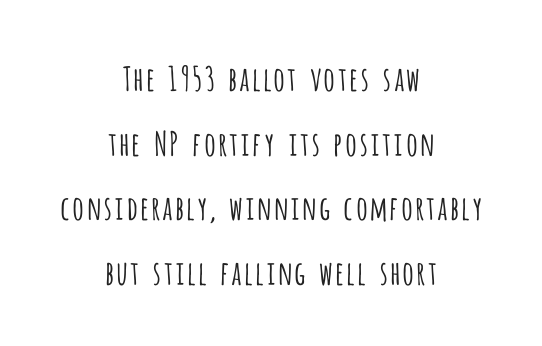
Q: Is the text bold? A: No.
Q: Is the text italic (slanted)? A: No, it is upright.
Q: Is the typeface a serif or a sans-serif typeface? A: Sans-serif.
Q: Is the text underlined? A: No.
Q: How is the paragraph aligned? A: Centered.
Q: Is the spacing between letters normal or unusually wide? A: Normal.
Q: Is the spacing between lines tight, normal or loose? A: Loose.
Q: Width (condensed, normal, or wide)? A: Condensed.
Q: Stroke contrast? A: Low.
Q: x-height? A: Large.
Q: Monospaced? A: No.
